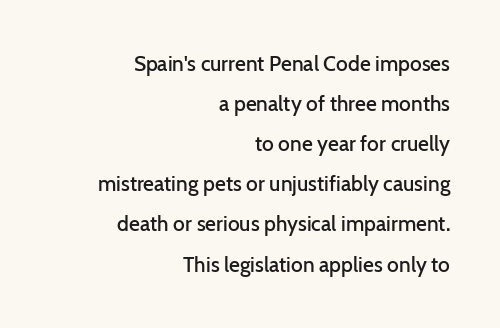
Q: Is the text bold? A: Semi-bold.
Q: Is the text italic (slanted)? A: No, it is upright.
Q: Is the text underlined? A: No.
Q: How is the paragraph aligned? A: Right-aligned.
Q: Is the spacing between letters normal or unusually wide? A: Normal.
Q: Is the spacing between lines tight, normal or loose? A: Loose.
